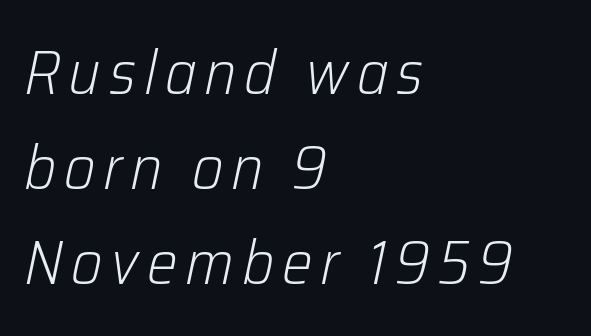
The space between consecutive lines is moderate. The face used here is proportionally spaced, like ordinary book or web type. Has an underline been added? It has not. These glyphs show unthickened strokes, regular width or finer. Posture: slanted. This rendering uses left alignment, leaving the right contour irregular.
